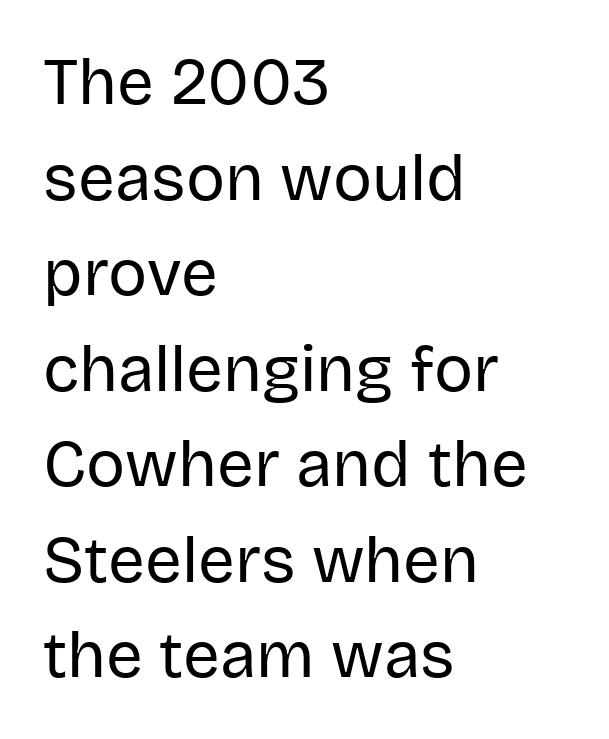
The image shows 65 px regular-weight sans-serif type, upright; set left-aligned, normal line spacing (1.47x), normal letter spacing, not underlined; low stroke contrast and a large x-height.
